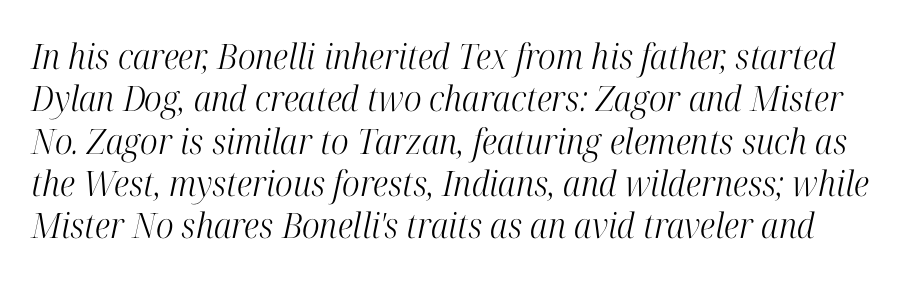
Q: Is the text bold? A: No.
Q: Is the text italic (slanted)? A: Yes, it leans right by about 12 degrees.
Q: Is the typeface a serif or a sans-serif typeface? A: Serif.
Q: Is the text underlined? A: No.
Q: Is the spacing between letters normal or unusually wide? A: Normal.
Q: Width (condensed, normal, or wide)? A: Condensed.
Q: Stroke contrast? A: High.
Q: x-height? A: Medium.
Q: Monospaced? A: No.
